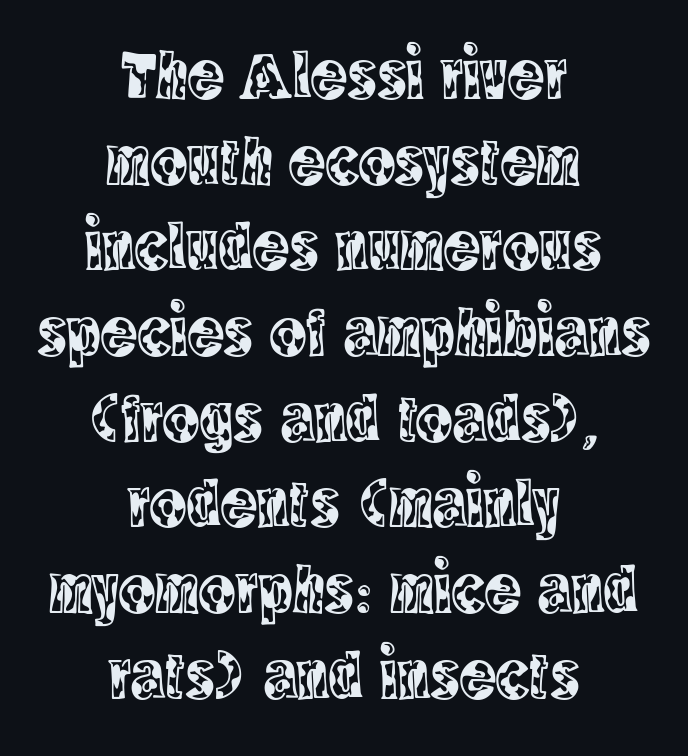
Q: Is the text italic (slanted)? A: No, it is upright.
Q: Is the typeface a serif or a sans-serif typeface? A: Serif.
Q: Is the text underlined? A: No.
Q: How is the paragraph aligned? A: Centered.
Q: Is the spacing between letters normal or unusually wide? A: Normal.
Q: Is the spacing between lines tight, normal or loose? A: Normal.
Q: Width (condensed, normal, or wide)? A: Condensed.
Q: x-height? A: Large.
Q: Monospaced? A: No.
